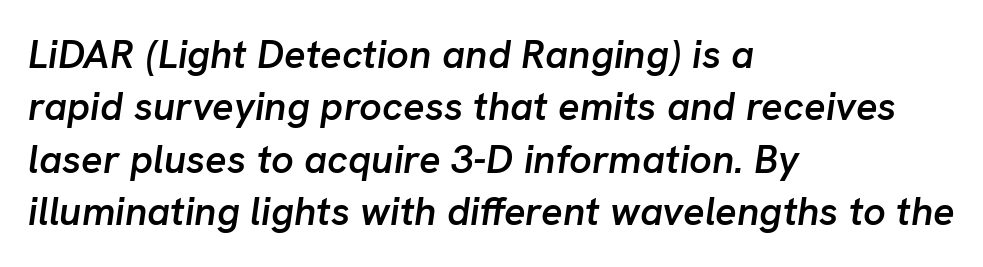
The image shows 40 px semibold type, italic (leaning right); set left-aligned, normal line spacing (1.31x), normal letter spacing, not underlined; low stroke contrast and a medium x-height.
